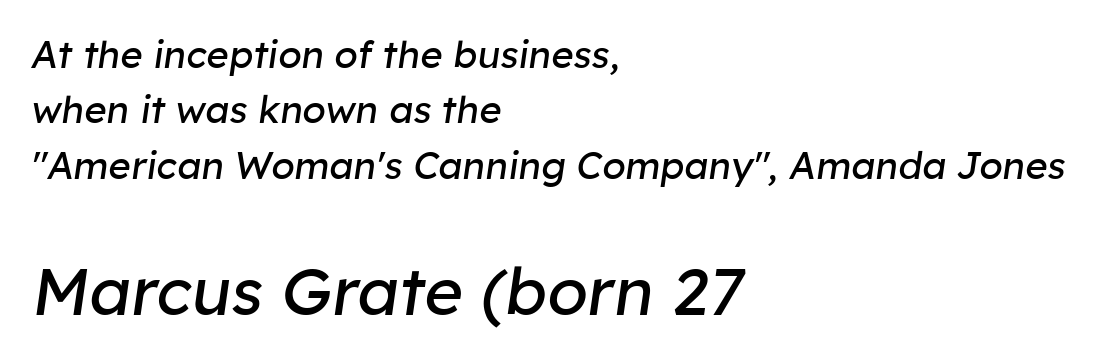
Q: Is the text bold? A: No.
Q: Is the text italic (slanted)? A: Yes, it leans right by about 8 degrees.
Q: Is the text underlined? A: No.
Q: How is the paragraph aligned? A: Left-aligned.
Q: Is the spacing between letters normal or unusually wide? A: Normal.
Q: Is the spacing between lines tight, normal or loose? A: Normal.
Q: Which block of text is set in a larger size, the first (top) or the second (bottom)? A: The second (bottom) one.
Q: Width (condensed, normal, or wide)? A: Normal.
Q: Stroke contrast? A: Low.
Q: x-height? A: Medium.
Q: Monospaced? A: No.
